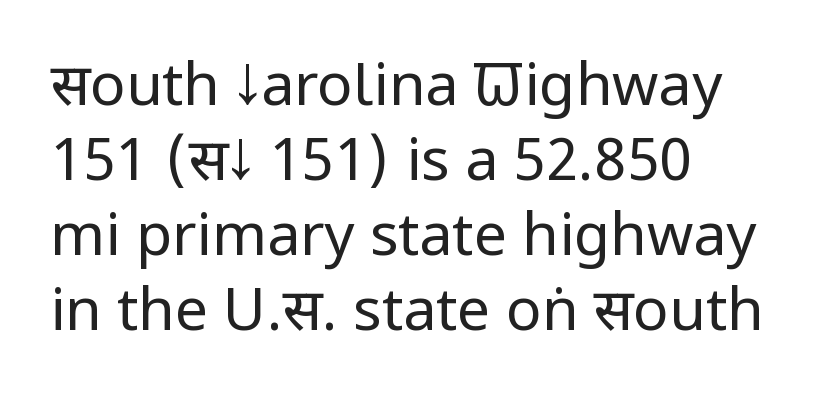
The image shows 59 px regular-weight, condensed sans-serif type, upright; set left-aligned, normal line spacing (1.27x), normal letter spacing, not underlined; low stroke contrast and a large x-height.
